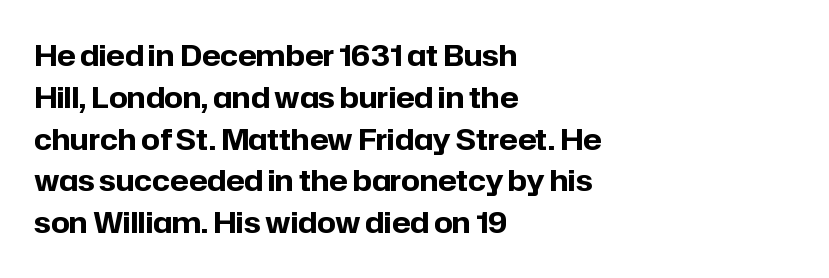
The image shows 29 px bold sans-serif type, upright; set left-aligned, normal line spacing (1.44x), normal letter spacing, not underlined; low stroke contrast and a medium x-height.
